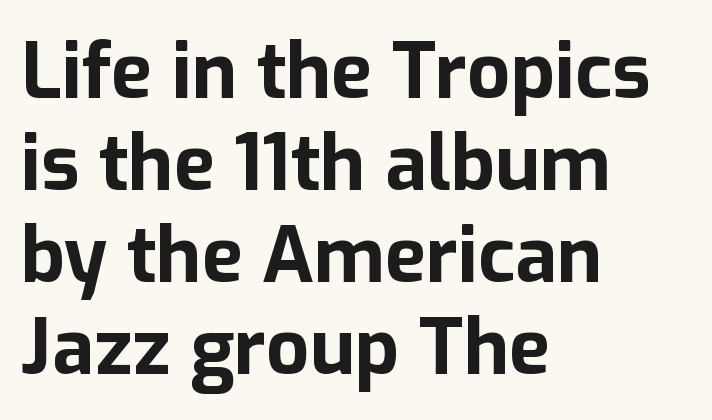
Does extra space separate the letters? No, they use regular spacing. I'd describe the lettering as bold — thick and assertive. The ragged edge is on the right, which tells us the setting is flush left. You can tell from the bare stems that sans-serif type was used. Italic? Not at all — the glyphs are vertical. Nobody drew a line under any word here.
